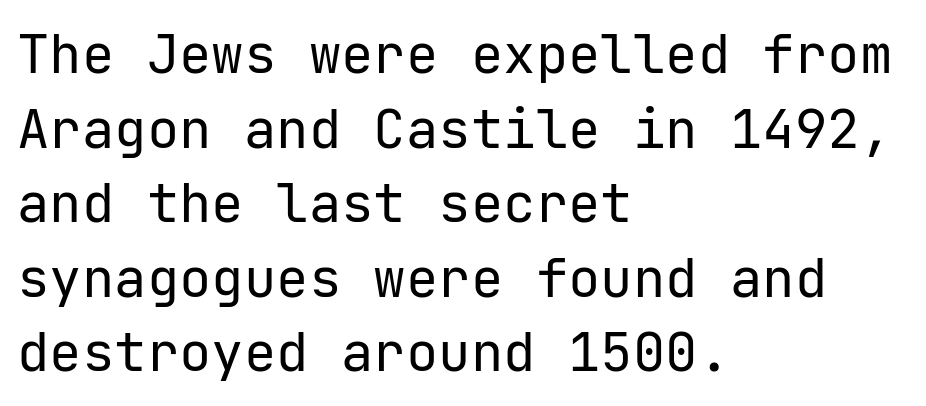
{"serif": "no", "italic": "no", "bold": "no", "weight": "regular", "width": "normal", "stroke_contrast": "low", "x_height": "medium", "underline": "no", "align": "left", "line_spacing": "normal", "line_spacing_ratio": 1.38, "letter_spacing": "normal", "letter_spacing_em": 0.0, "glyph_px": 54}
